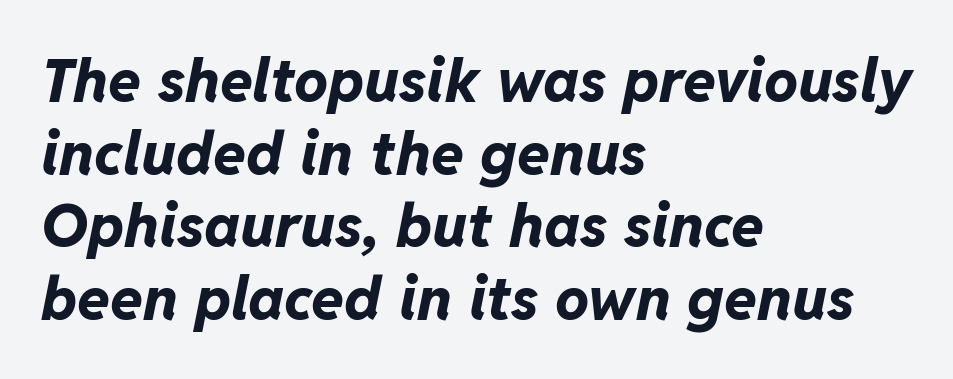
Which margin do the lines hug? The left one — the right edge is uneven. The passage shown is typed in a proportional face where columns would drift. Designer's note — italics engaged. These lines keep a tight, regular rhythm from letter to letter. Words float on clear page, feet unadorned. A dark, heavy texture on the line: the type is bold.
